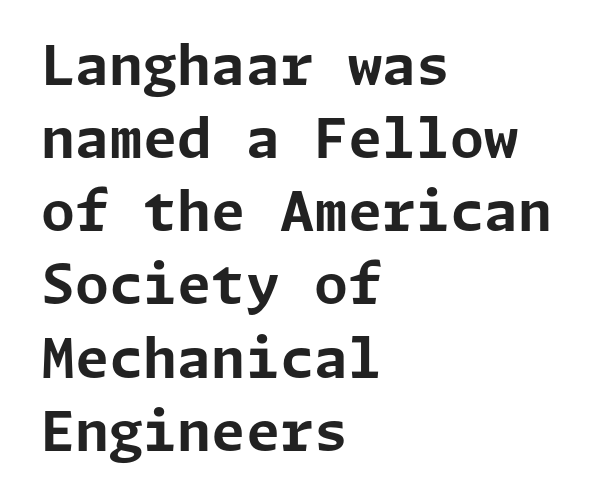
The image shows 55 px bold sans-serif type, upright; set left-aligned, normal line spacing (1.33x), normal letter spacing, not underlined; low stroke contrast and a medium x-height.
